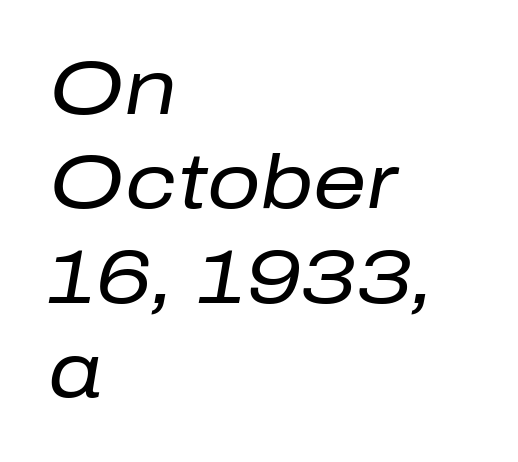
{"italic": "yes", "lean": "right", "slant_degrees": 10, "bold": "no", "weight": "regular", "width": "normal", "stroke_contrast": "low", "x_height": "medium", "monospaced": "no", "underline": "no", "align": "left", "line_spacing": "normal", "line_spacing_ratio": 1.26, "letter_spacing": "normal", "letter_spacing_em": 0.0, "glyph_px": 75}
